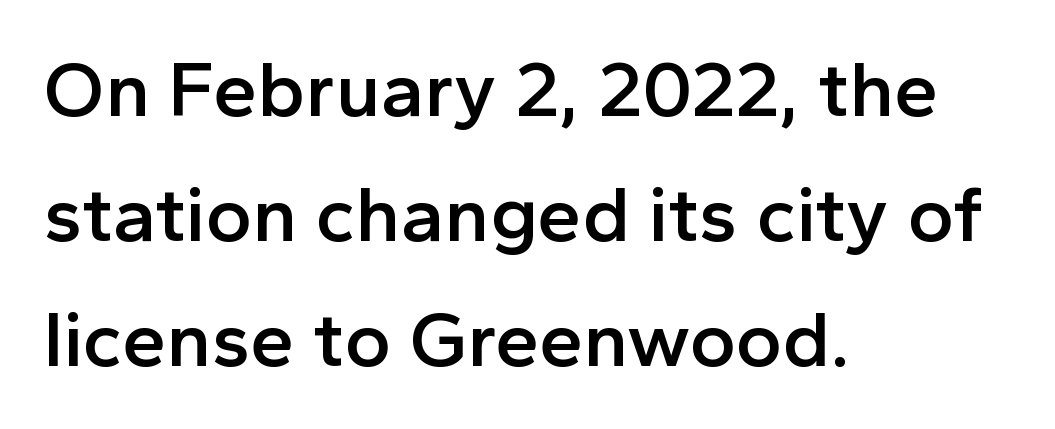
Q: Is the text bold? A: Semi-bold.
Q: Is the text italic (slanted)? A: No, it is upright.
Q: Is the typeface a serif or a sans-serif typeface? A: Sans-serif.
Q: Is the text underlined? A: No.
Q: How is the paragraph aligned? A: Left-aligned.
Q: Is the spacing between letters normal or unusually wide? A: Normal.
Q: Is the spacing between lines tight, normal or loose? A: Normal.
Q: Width (condensed, normal, or wide)? A: Normal.
Q: x-height? A: Medium.
Q: Monospaced? A: No.
